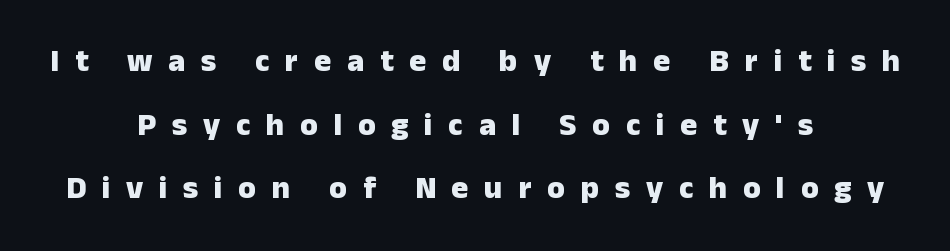
The image shows 32 px heavy sans-serif type, upright; set centered, loose line spacing (1.99x), unusually wide letter spacing (+0.49 em), not underlined; low stroke contrast and a medium x-height.
